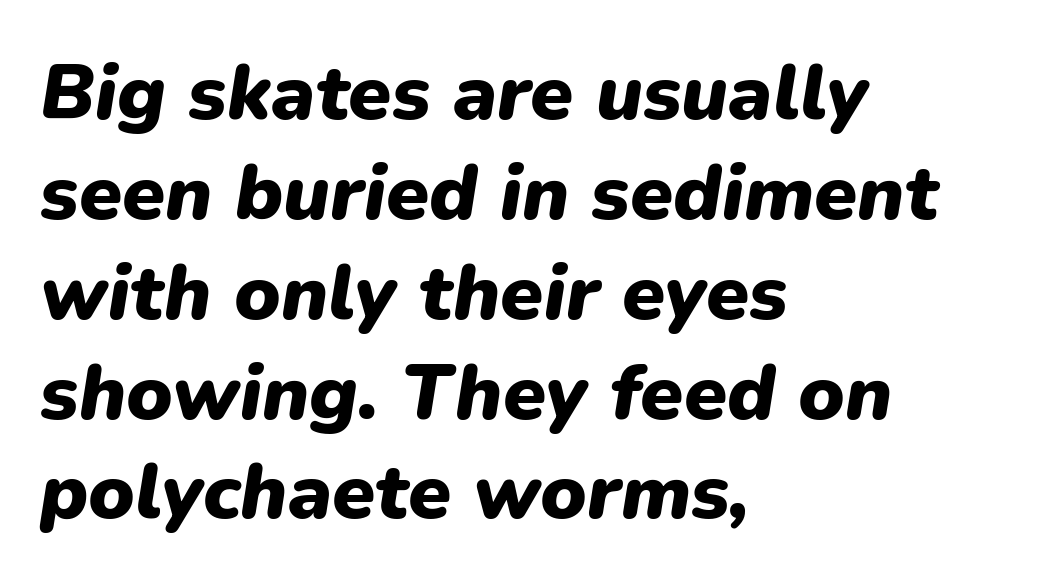
{"italic": "yes", "lean": "right", "slant_degrees": 9, "bold": "yes", "weight": "heavy", "width": "normal", "stroke_contrast": "low", "x_height": "medium", "monospaced": "no", "underline": "no", "align": "left", "line_spacing": "normal", "line_spacing_ratio": 1.28, "letter_spacing": "normal", "letter_spacing_em": 0.0, "glyph_px": 78}
